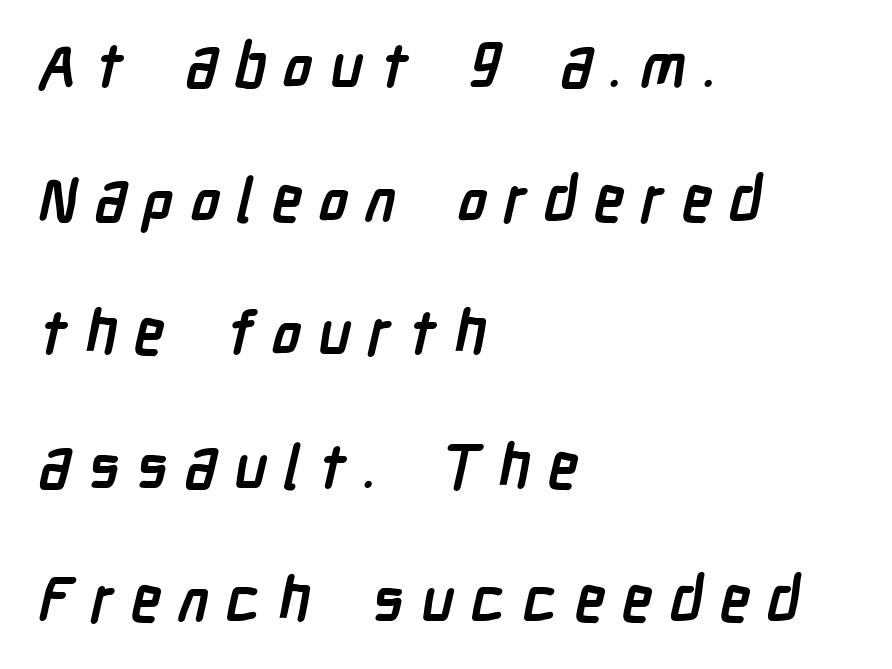
The passage shown is not underscored anywhere. No feet cap the strokes, marking this as sans-serif type. Look at the tracking — it's clearly loosened, letters drifting apart. The rendering anchors every line to the left-hand side. A great deal of white space separates one row of letters from the next.
